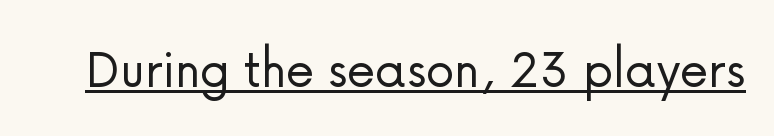
Stems and bowls with no extra thickness — not bold. Is this a fixed-width face? No — the glyphs have proportional, varying widths. Is this a sans? Yes — the strokes have no serifs. Students, note that the glyphs here touch the page at normal intervals.
